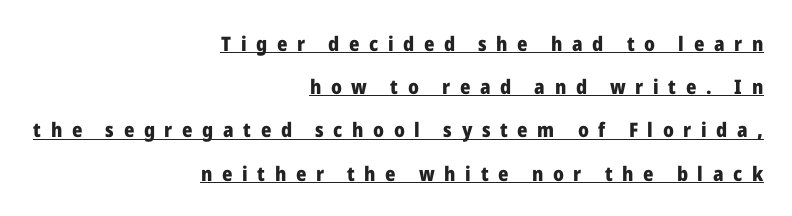
The image shows 20 px bold type, upright; set right-aligned, loose line spacing (2.16x), unusually wide letter spacing (+0.48 em), underlined.
